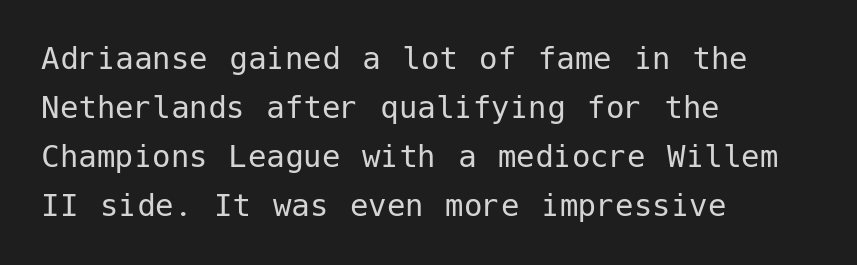
Q: Is the text bold? A: No.
Q: Is the text italic (slanted)? A: No, it is upright.
Q: Is the typeface a serif or a sans-serif typeface? A: Sans-serif.
Q: Is the text underlined? A: No.
Q: How is the paragraph aligned? A: Left-aligned.
Q: Is the spacing between letters normal or unusually wide? A: Normal.
Q: Is the spacing between lines tight, normal or loose? A: Normal.
Q: Width (condensed, normal, or wide)? A: Normal.
Q: Stroke contrast? A: Low.
Q: x-height? A: Medium.
